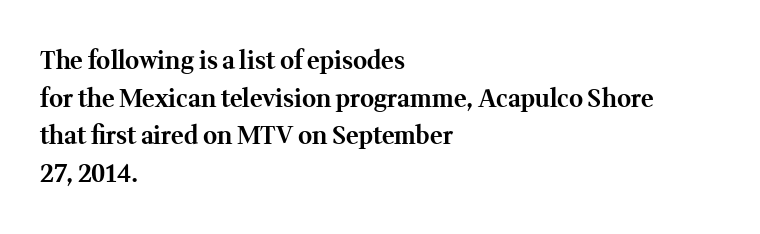
The image shows 24 px bold type, upright; set left-aligned, normal line spacing (1.57x), normal letter spacing, not underlined.
